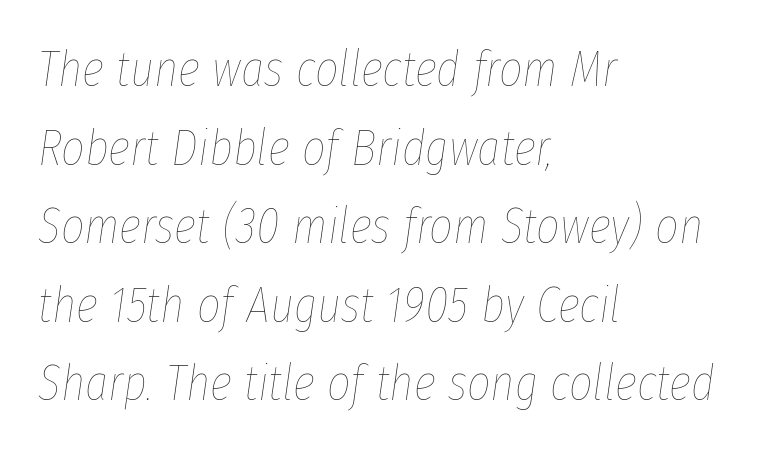
The image shows 51 px thin, condensed type, italic (leaning right); set left-aligned, normal line spacing (1.54x), normal letter spacing, not underlined; low stroke contrast and a medium x-height.
